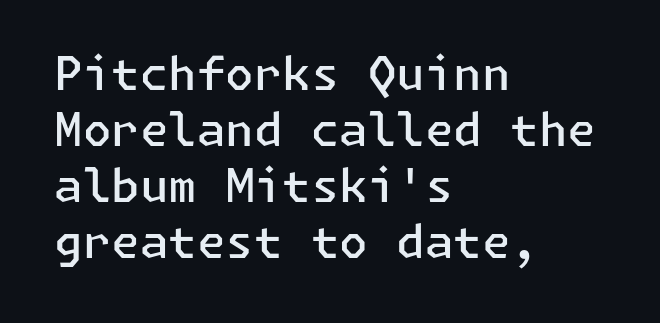
Q: Is the text bold? A: Semi-bold.
Q: Is the text italic (slanted)? A: No, it is upright.
Q: Is the typeface a serif or a sans-serif typeface? A: Sans-serif.
Q: Is the text underlined? A: No.
Q: How is the paragraph aligned? A: Left-aligned.
Q: Is the spacing between letters normal or unusually wide? A: Normal.
Q: Width (condensed, normal, or wide)? A: Normal.
Q: Stroke contrast? A: Low.
Q: x-height? A: Medium.
